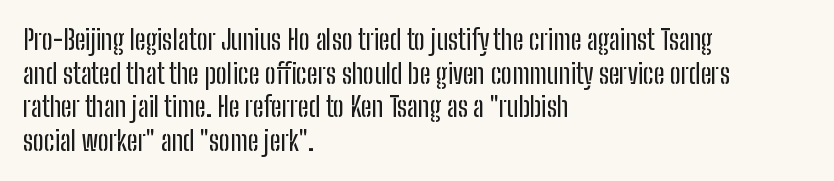
Q: Is the text italic (slanted)? A: No, it is upright.
Q: Is the text underlined? A: No.
Q: How is the paragraph aligned? A: Left-aligned.
Q: Is the spacing between letters normal or unusually wide? A: Normal.
Q: Is the spacing between lines tight, normal or loose? A: Normal.
